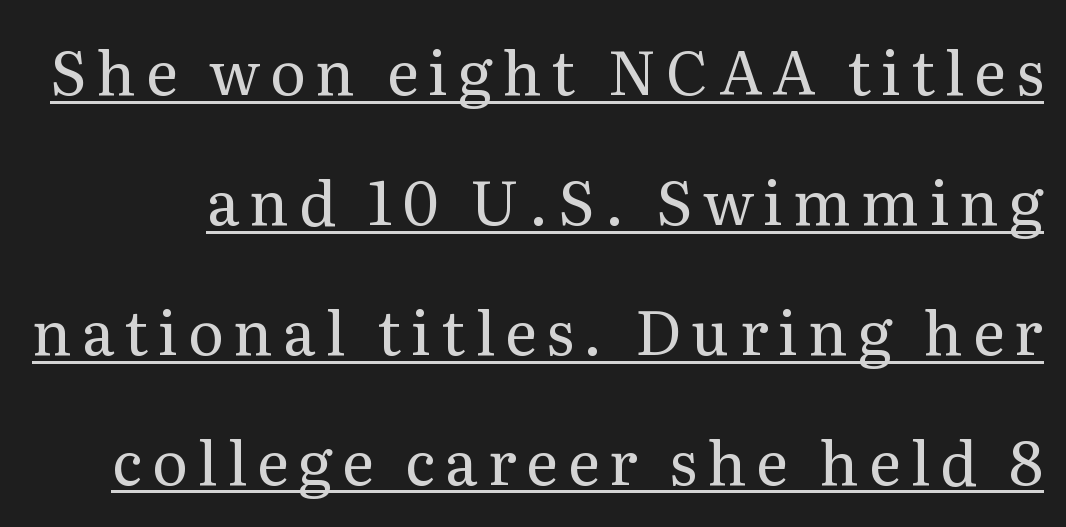
{"serif": "yes", "italic": "no", "bold": "no", "weight": "regular", "width": "normal", "stroke_contrast": "medium", "x_height": "medium", "monospaced": "no", "underline": "yes", "line_spacing": "loose", "line_spacing_ratio": 2.13, "glyph_px": 61}
